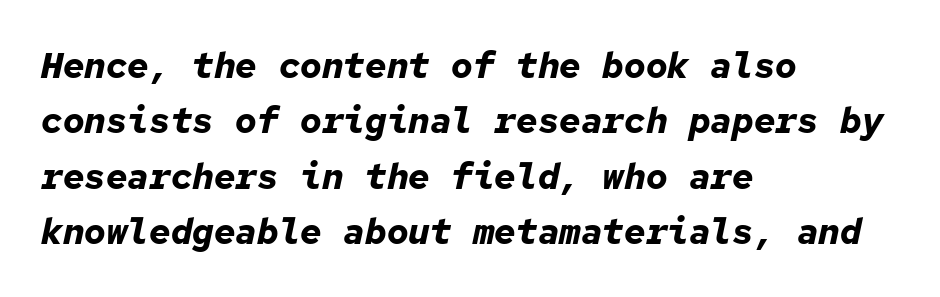
{"italic": "yes", "lean": "right", "slant_degrees": 12, "bold": "yes", "weight": "bold", "width": "normal", "stroke_contrast": "low", "x_height": "medium", "monospaced": "yes", "underline": "no", "align": "left", "line_spacing": "normal", "line_spacing_ratio": 1.54, "letter_spacing": "normal", "letter_spacing_em": 0.0, "glyph_px": 36}
